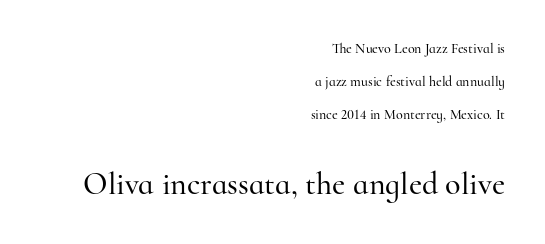
{"serif": "yes", "italic": "no", "width": "normal", "stroke_contrast": "high", "x_height": "small", "monospaced": "no", "underline": "no", "align": "right", "line_spacing": "loose", "line_spacing_ratio": 2.34, "letter_spacing": "normal", "letter_spacing_em": 0.0, "larger_block": "second", "size_ratio": 2.29, "glyph_px": 32}
